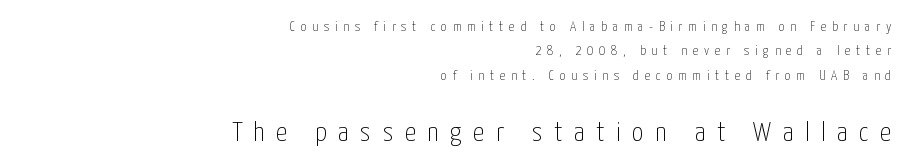
Q: Is the text bold? A: No.
Q: Is the text italic (slanted)? A: No, it is upright.
Q: Is the typeface a serif or a sans-serif typeface? A: Sans-serif.
Q: Is the text underlined? A: No.
Q: How is the paragraph aligned? A: Right-aligned.
Q: Is the spacing between letters normal or unusually wide? A: Unusually wide.
Q: Which block of text is set in a larger size, the first (top) or the second (bottom)? A: The second (bottom) one.
Q: Width (condensed, normal, or wide)? A: Condensed.
Q: Stroke contrast? A: Low.
Q: x-height? A: Medium.
Q: Monospaced? A: No.
